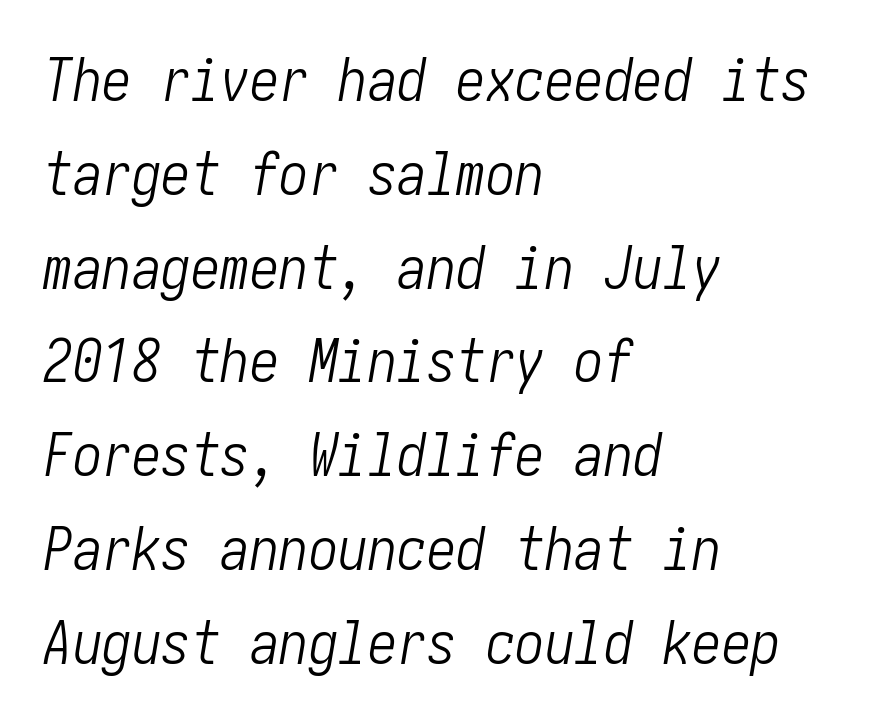
The font's italic variant was chosen for this text. Is the block centered? No — it sits flush against the left margin. Regarding leading, the lines here are spaced in the standard way. Glyph-to-glyph distance matches everyday printed text. A light-to-regular cut is what we see here. Quick note: underline off.
